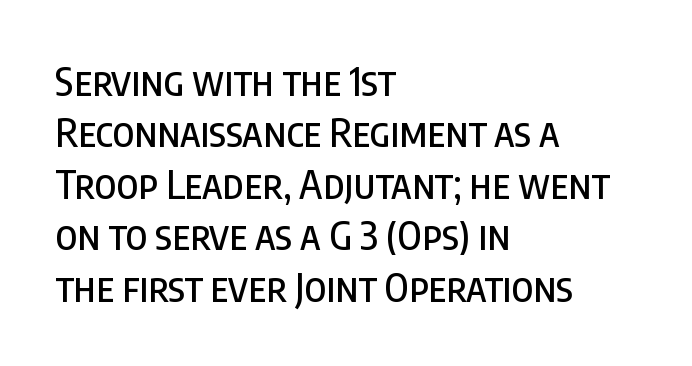
The image shows 39 px condensed sans-serif type, upright; set left-aligned, normal line spacing (1.32x), normal letter spacing, not underlined; low stroke contrast and a large x-height.
